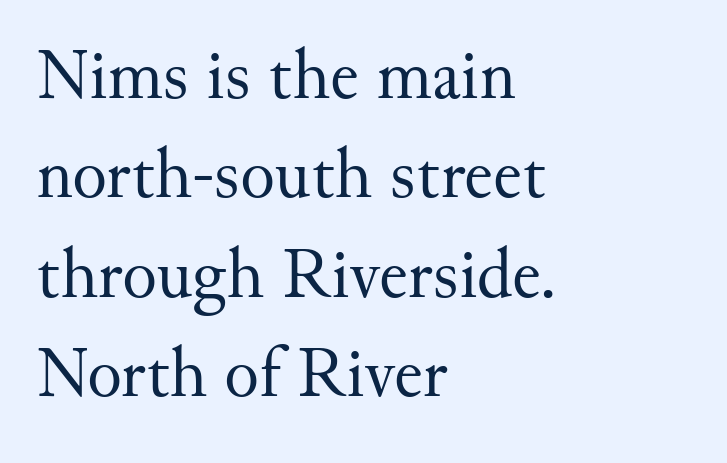
{"serif": "yes", "italic": "no", "bold": "no", "weight": "regular", "width": "normal", "stroke_contrast": "medium", "x_height": "small", "monospaced": "no", "underline": "no", "align": "left", "line_spacing": "normal", "line_spacing_ratio": 1.38, "letter_spacing": "normal", "letter_spacing_em": 0.0, "glyph_px": 72}
